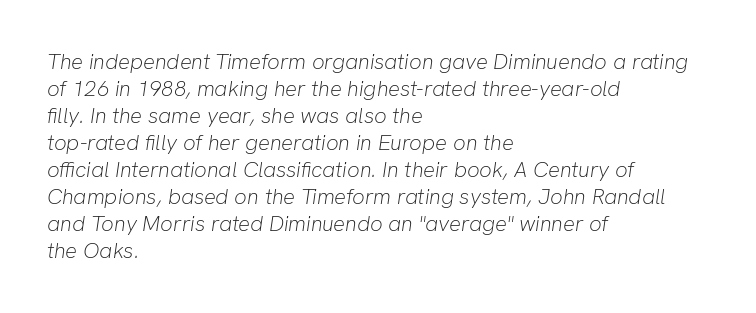
Q: Is the text bold? A: No.
Q: Is the text italic (slanted)? A: Yes, it leans right by about 8 degrees.
Q: Is the text underlined? A: No.
Q: How is the paragraph aligned? A: Left-aligned.
Q: Is the spacing between letters normal or unusually wide? A: Normal.
